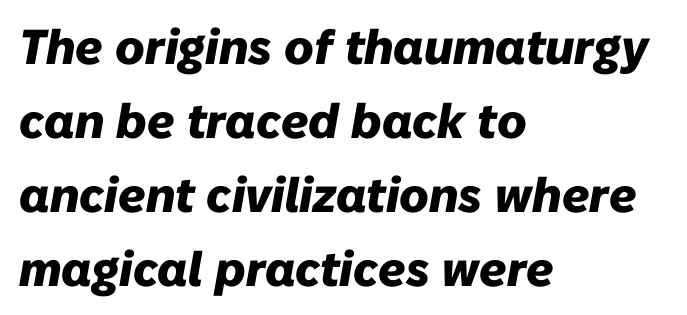
Honestly, the letter spacing is just normal — you wouldn't notice it. The rendering uses a bold face; every stroke is thick and dark. Think of a printed novel: that variable character pitch is what you see here. The letters are slanted; this is an italic face. Lines of text with bare space underneath.
